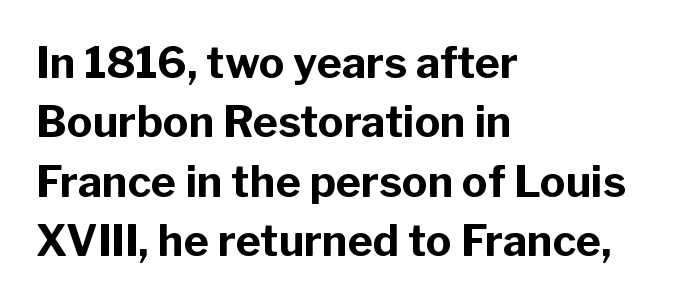
Q: Is the text bold? A: Yes.
Q: Is the text italic (slanted)? A: No, it is upright.
Q: Is the typeface a serif or a sans-serif typeface? A: Sans-serif.
Q: Is the text underlined? A: No.
Q: How is the paragraph aligned? A: Left-aligned.
Q: Is the spacing between letters normal or unusually wide? A: Normal.
Q: Is the spacing between lines tight, normal or loose? A: Normal.
Q: Width (condensed, normal, or wide)? A: Normal.
Q: Stroke contrast? A: Low.
Q: x-height? A: Medium.
Q: Monospaced? A: No.
